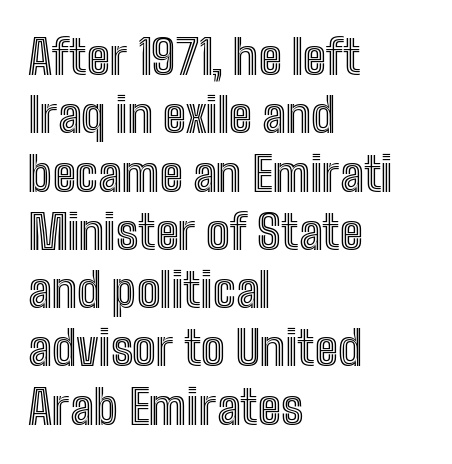
The gap between lines stays unmarked. Alignment: flush left. Here the designer chose a conventional face with non-uniform glyph widths. You can tell it's not italic because the verticals are truly vertical. Students, note that the glyphs here touch the page at normal intervals.
